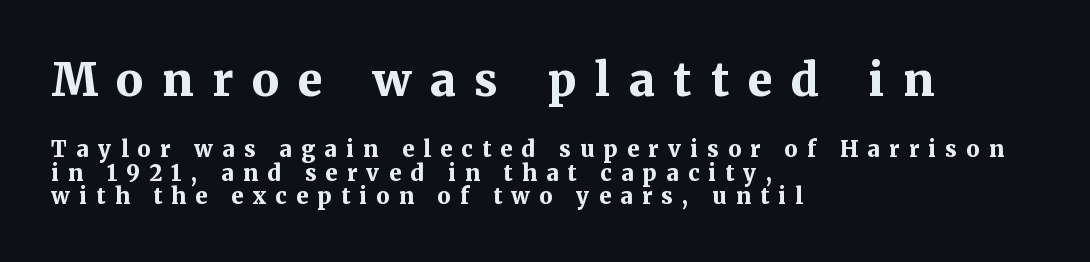
Typeset ragged right — the left edge is the straight one. This sample has the flowing, uneven cadence of proportional lettering. You can tell it's not italic because the verticals are truly vertical. Inter-character spacing is expanded well beyond the font's built-in metrics. Line spacing here is tight. Typographic density is high because the face is bold.
